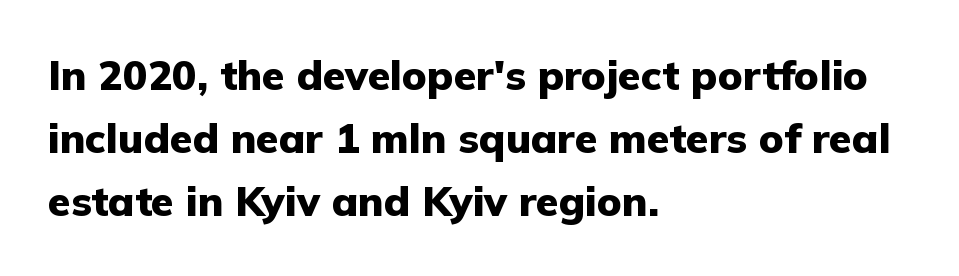
{"serif": "no", "italic": "no", "bold": "yes", "weight": "heavy", "width": "normal", "stroke_contrast": "low", "x_height": "medium", "monospaced": "no", "underline": "no", "align": "left", "line_spacing": "normal", "line_spacing_ratio": 1.54, "letter_spacing": "normal", "letter_spacing_em": 0.0, "glyph_px": 41}
